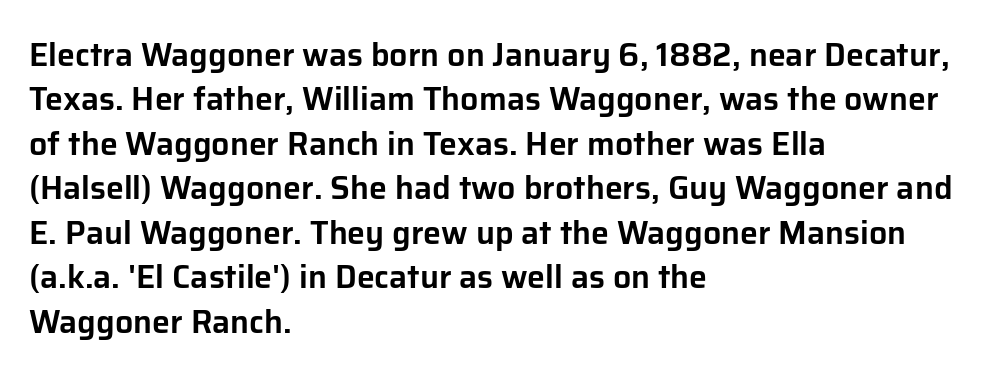
The image shows 32 px sans-serif type, upright; set left-aligned, normal line spacing (1.39x), normal letter spacing, not underlined; low stroke contrast and a medium x-height.
